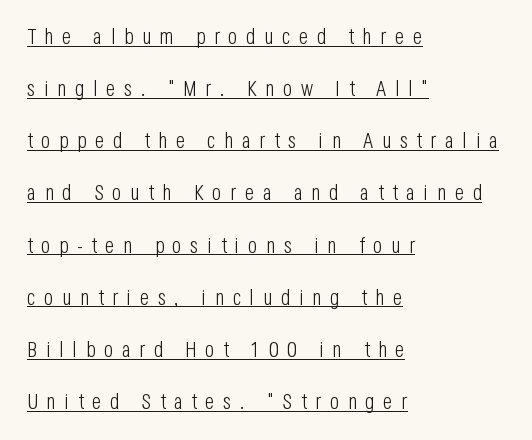
Q: Is the text bold? A: No.
Q: Is the text italic (slanted)? A: No, it is upright.
Q: Is the text underlined? A: Yes.
Q: How is the paragraph aligned? A: Left-aligned.
Q: Is the spacing between letters normal or unusually wide? A: Unusually wide.
Q: Is the spacing between lines tight, normal or loose? A: Loose.
